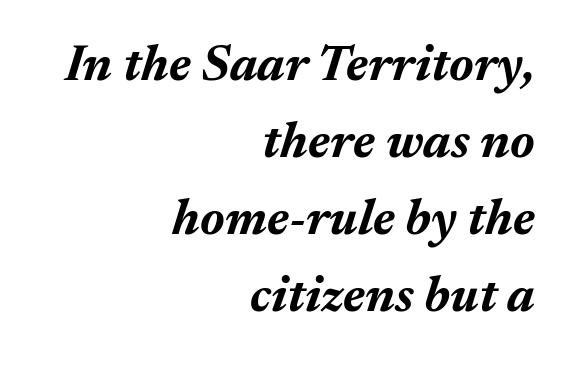
The image shows 51 px bold type, italic (leaning right); set right-aligned, normal line spacing (1.51x), normal letter spacing, not underlined; medium stroke contrast and a medium x-height.
